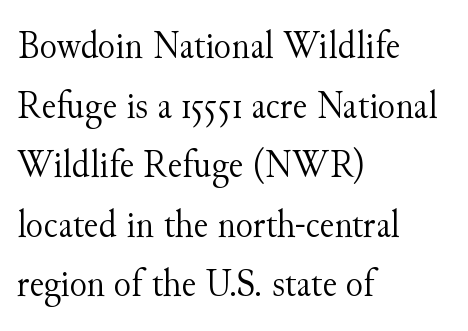
Q: Is the text bold? A: No.
Q: Is the text italic (slanted)? A: No, it is upright.
Q: Is the typeface a serif or a sans-serif typeface? A: Serif.
Q: Is the text underlined? A: No.
Q: How is the paragraph aligned? A: Left-aligned.
Q: Is the spacing between letters normal or unusually wide? A: Normal.
Q: Is the spacing between lines tight, normal or loose? A: Normal.
Q: Width (condensed, normal, or wide)? A: Normal.
Q: Stroke contrast? A: Medium.
Q: x-height? A: Small.
Q: Monospaced? A: No.
